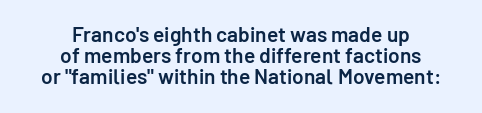
Summary of weight: moderately heavy, a semibold. Posture: vertical. Observe the ordinary spacing: letters are neighbours, not strangers. Is there much room between lines? No — they nearly touch. The paragraph has two soft edges and a firm central axis. Beneath every word, the page is bare.
